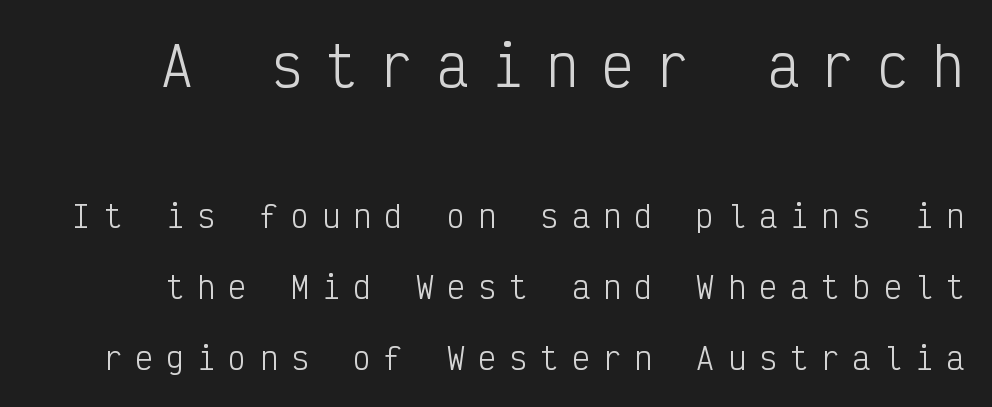
The image shows 53 px light, condensed sans-serif type, upright, monospaced; set loose line spacing (2.36x), unusually wide letter spacing (+0.44 em), not underlined; the first (top) block is 1.77x larger; low stroke contrast and a medium x-height.
